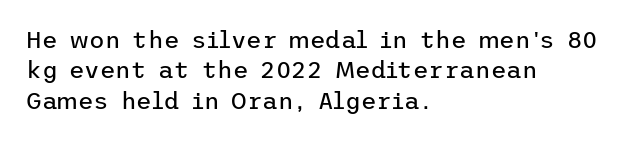
The image shows 24 px text type, upright; set left-aligned, normal line spacing (1.27x), normal letter spacing, not underlined.
